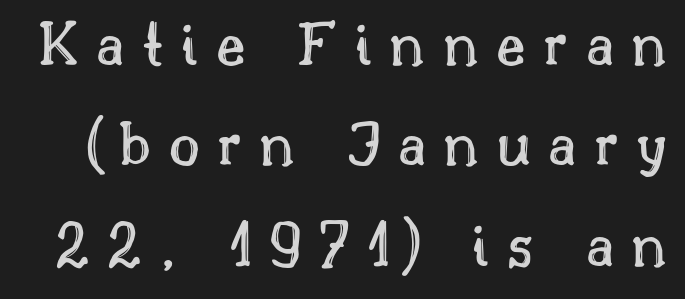
{"italic": "no", "width": "normal", "x_height": "small", "monospaced": "no", "underline": "no", "line_spacing": "normal", "line_spacing_ratio": 1.5, "letter_spacing": "wide", "letter_spacing_em": 0.26, "glyph_px": 67}
